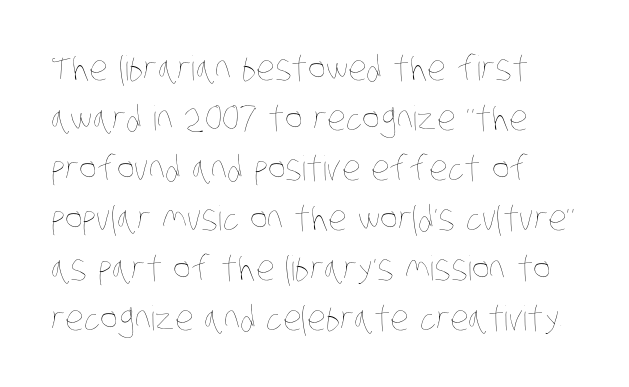
{"bold": "no", "weight": "thin", "width": "condensed", "stroke_contrast": "low", "x_height": "large", "monospaced": "no", "underline": "no", "line_spacing": "normal", "line_spacing_ratio": 1.47, "letter_spacing": "normal", "letter_spacing_em": 0.0, "glyph_px": 34}
